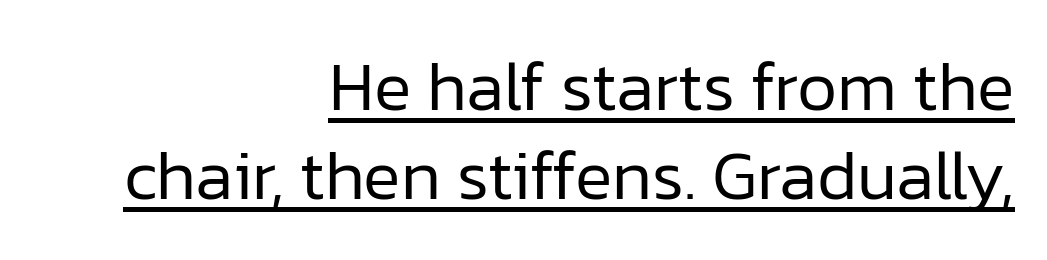
Q: Is the text bold? A: No.
Q: Is the text italic (slanted)? A: No, it is upright.
Q: Is the typeface a serif or a sans-serif typeface? A: Sans-serif.
Q: Is the text underlined? A: Yes.
Q: How is the paragraph aligned? A: Right-aligned.
Q: Is the spacing between letters normal or unusually wide? A: Normal.
Q: Is the spacing between lines tight, normal or loose? A: Normal.
Q: Width (condensed, normal, or wide)? A: Normal.
Q: Stroke contrast? A: Low.
Q: x-height? A: Medium.
Q: Monospaced? A: No.
